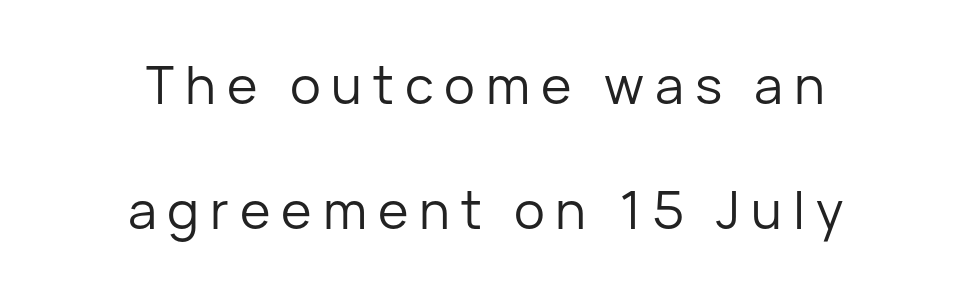
Q: Is the text bold? A: No.
Q: Is the text italic (slanted)? A: No, it is upright.
Q: Is the typeface a serif or a sans-serif typeface? A: Sans-serif.
Q: Is the text underlined? A: No.
Q: How is the paragraph aligned? A: Centered.
Q: Is the spacing between letters normal or unusually wide? A: Unusually wide.
Q: Is the spacing between lines tight, normal or loose? A: Loose.
Q: Width (condensed, normal, or wide)? A: Normal.
Q: Stroke contrast? A: Low.
Q: x-height? A: Medium.
Q: Monospaced? A: No.
